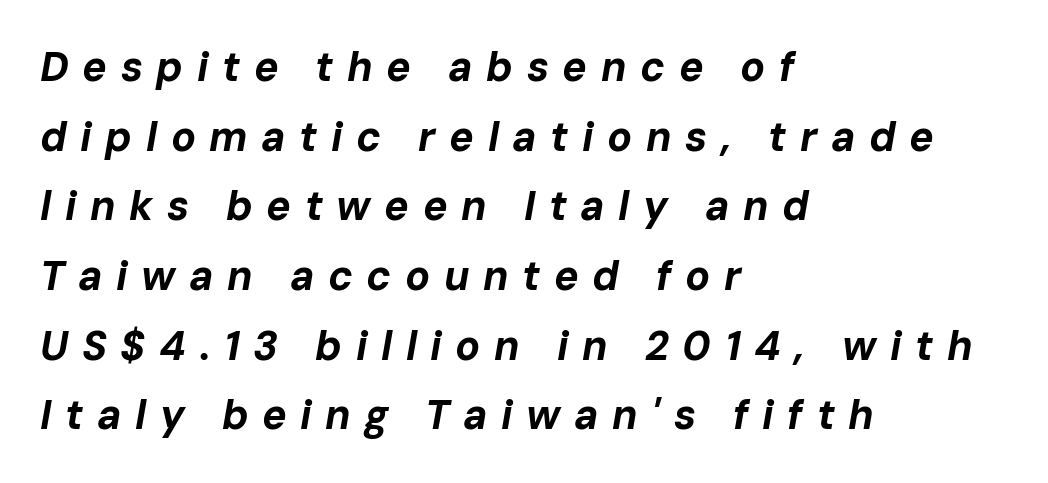
Honestly, the letter spacing is so wide it's the main thing you notice. As a designer I'd log this as weight 700, bold. Observe the lean: these are italic letterforms. Looks like regular typesetting: each glyph gets only the width it needs.
